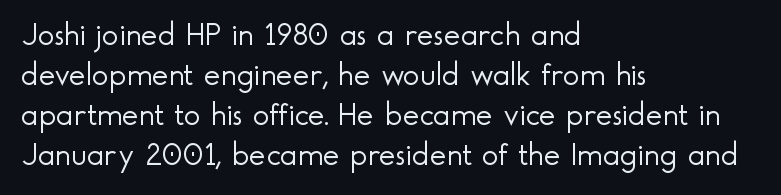
Q: Is the text bold? A: No.
Q: Is the text italic (slanted)? A: No, it is upright.
Q: Is the typeface a serif or a sans-serif typeface? A: Sans-serif.
Q: Is the text underlined? A: No.
Q: How is the paragraph aligned? A: Left-aligned.
Q: Is the spacing between letters normal or unusually wide? A: Normal.
Q: Is the spacing between lines tight, normal or loose? A: Normal.
Q: Width (condensed, normal, or wide)? A: Normal.
Q: x-height? A: Small.
Q: Monospaced? A: No.
